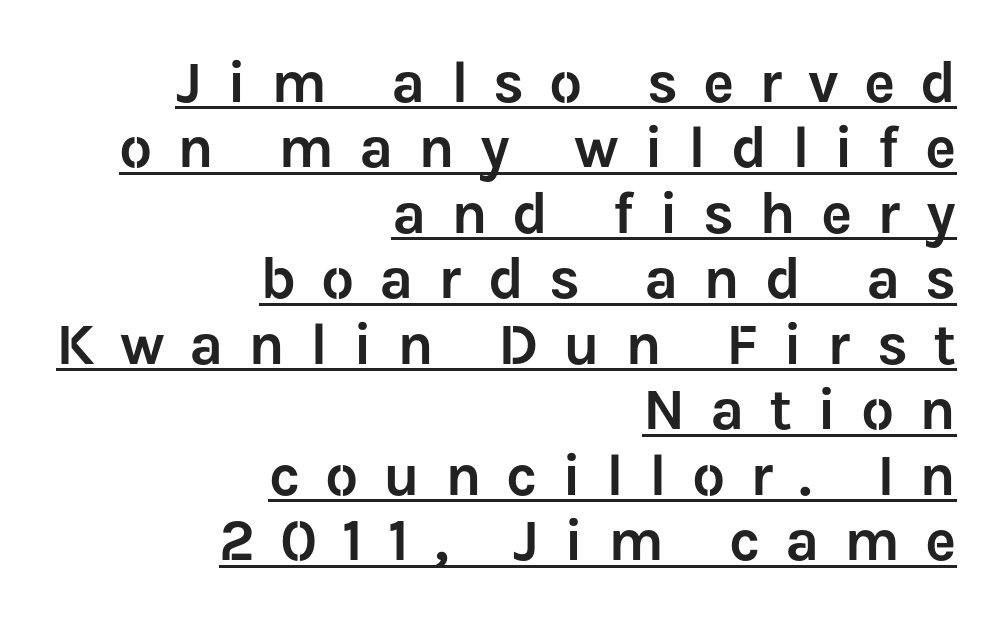
Does the leading feel generous? Not at all — it's pinched. The paragraph shown leans on its right margin. Display-style spreading of the glyphs; the letterfit is very open. Rendered with straight, roman letterforms. The designer went with a sans here, leaving each stem footless.
